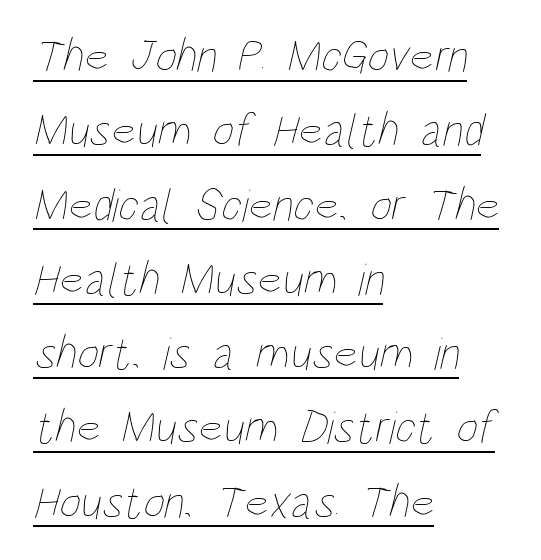
Q: Is the text bold? A: No.
Q: Is the text underlined? A: Yes.
Q: How is the paragraph aligned? A: Left-aligned.
Q: Is the spacing between letters normal or unusually wide? A: Normal.
Q: Is the spacing between lines tight, normal or loose? A: Normal.
Q: Width (condensed, normal, or wide)? A: Condensed.
Q: Stroke contrast? A: Low.
Q: x-height? A: Large.
Q: Monospaced? A: No.
